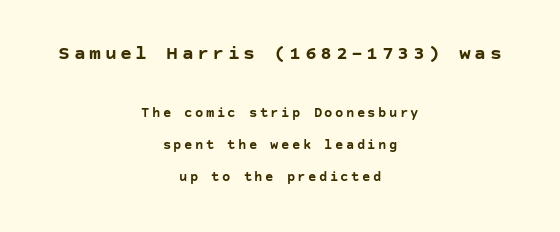
{"italic": "no", "bold": "yes", "underline": "no", "align": "center", "line_spacing": "loose", "line_spacing_ratio": 2.3, "larger_block": "first", "size_ratio": 1.43, "glyph_px": 20}
